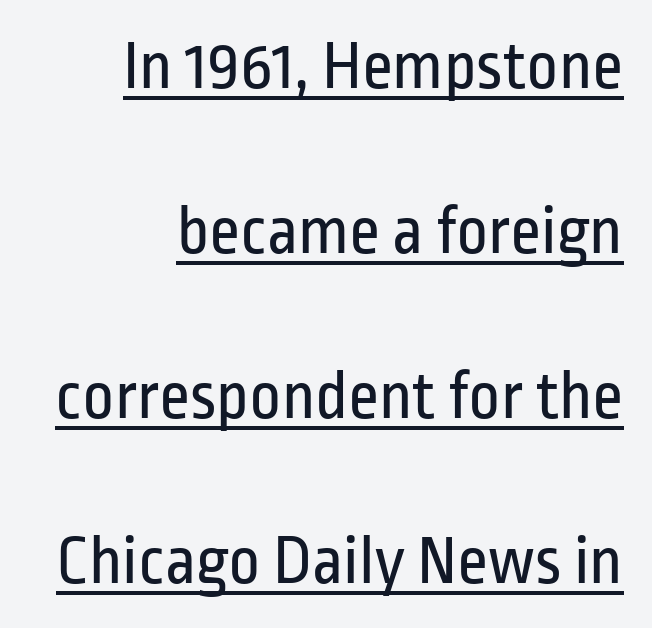
What's the leading like? Stretched, with rows far apart. Underlined type. The type is set solid horizontally, with unmodified tracking. These lines are rendered in a variable-pitch font.
